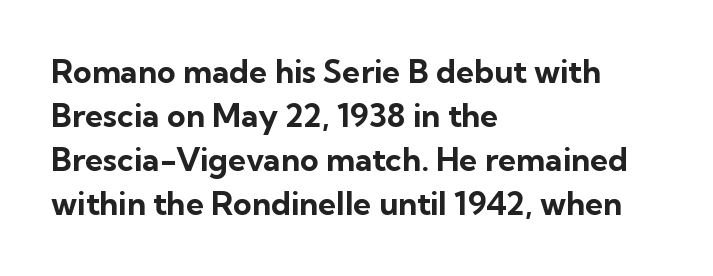
{"serif": "no", "italic": "no", "bold": "yes", "weight": "bold", "width": "normal", "stroke_contrast": "low", "x_height": "medium", "monospaced": "no", "underline": "no", "align": "left", "line_spacing": "normal", "line_spacing_ratio": 1.38, "letter_spacing": "normal", "letter_spacing_em": 0.0, "glyph_px": 32}
